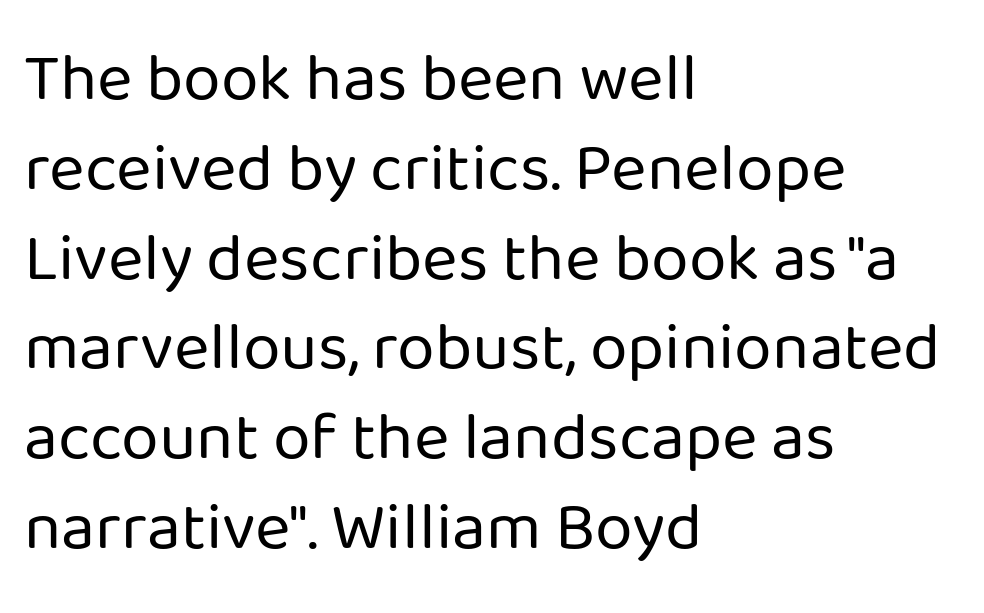
Is this a fixed-width face? No — the glyphs have proportional, varying widths. I'd call this a sans setting — the letters go barefoot. Standard letterfit; no display-style spreading of the glyphs. Unbolded letterforms with no extra heft.
